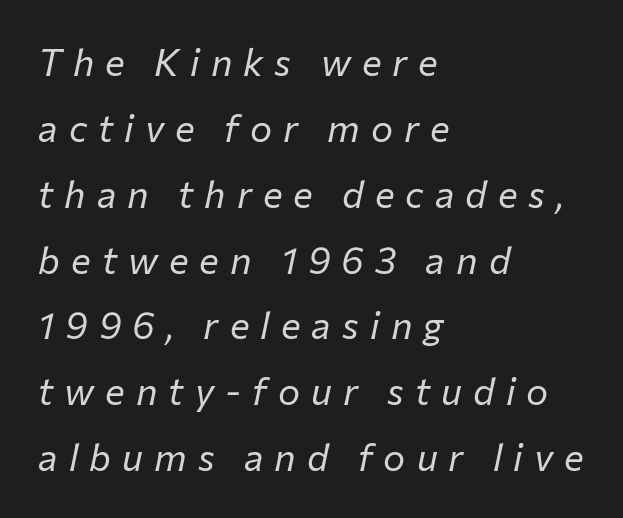
An italicized treatment has been applied to the whole sample. Note the varied advance widths — an 'i' is clearly narrower than an 'm'. Words float on clear page, feet unadorned. These lines stack with their left ends in a neat column. How are the letters spaced? Widely, with obvious added tracking.
